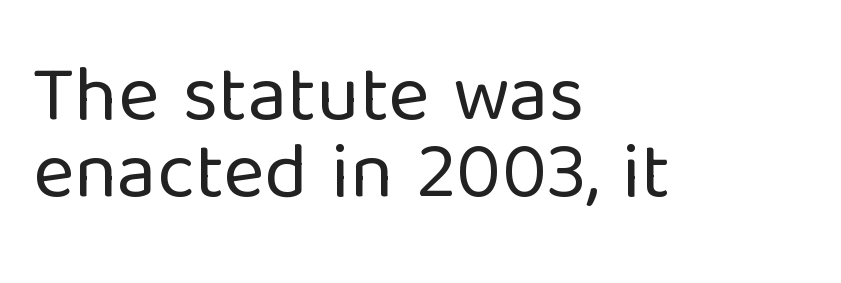
Q: Is the text bold? A: No.
Q: Is the text italic (slanted)? A: No, it is upright.
Q: Is the typeface a serif or a sans-serif typeface? A: Sans-serif.
Q: Is the text underlined? A: No.
Q: How is the paragraph aligned? A: Left-aligned.
Q: Is the spacing between letters normal or unusually wide? A: Normal.
Q: Is the spacing between lines tight, normal or loose? A: Tight.
Q: Width (condensed, normal, or wide)? A: Normal.
Q: Stroke contrast? A: Low.
Q: x-height? A: Medium.
Q: Monospaced? A: No.
